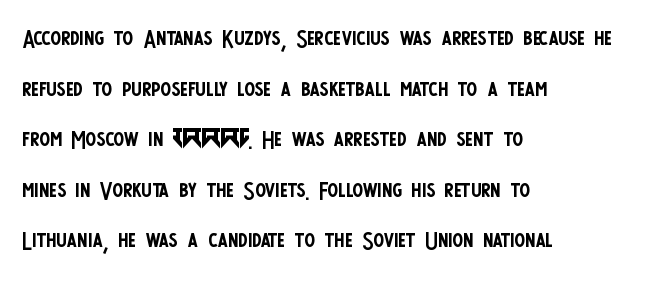
The image shows 32 px regular-weight, condensed sans-serif type, upright; set left-aligned, normal line spacing (1.58x), normal letter spacing, not underlined; low stroke contrast and a large x-height.
